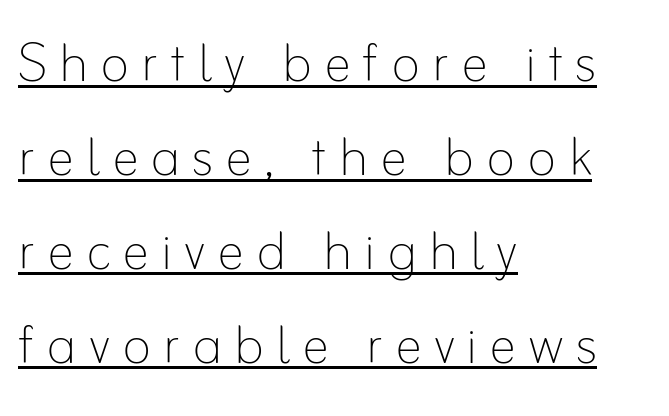
{"italic": "no", "bold": "no", "weight": "thin", "width": "normal", "stroke_contrast": "low", "x_height": "small", "monospaced": "no", "underline": "yes", "align": "left", "line_spacing": "normal", "line_spacing_ratio": 1.36, "glyph_px": 69}
